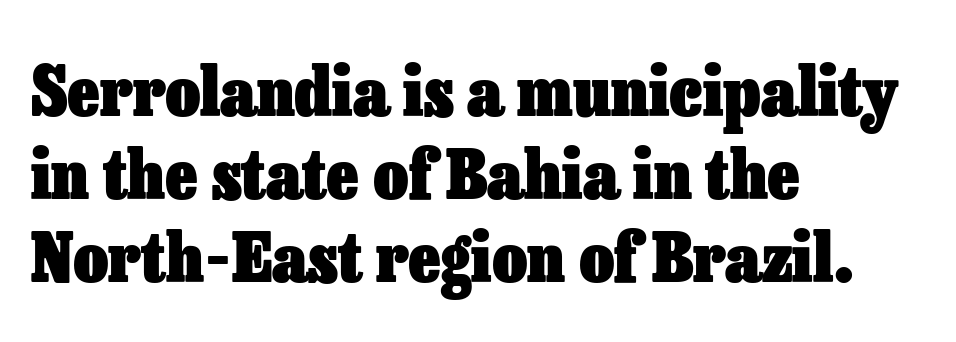
Each glyph is drawn with heavy, bold strokes. Clear beneath every line of the passage. Which margin do the lines hug? The left one — the right edge is uneven. Note the varied advance widths — an 'i' is clearly narrower than an 'm'. Characters follow at the spacing the type designer built in. The axis of the letterforms is exactly vertical.
